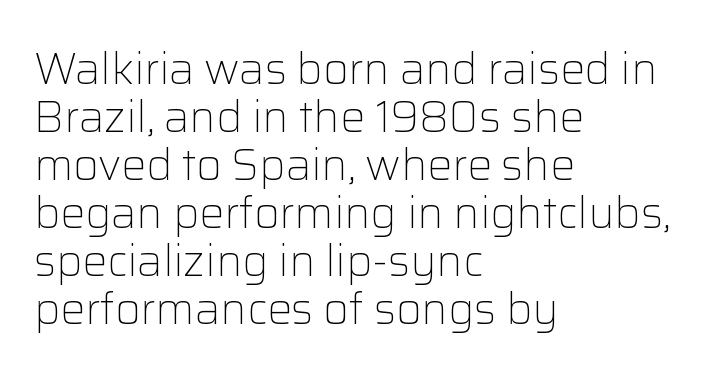
This block would grow much taller if given ordinary leading; it's compressed now. The letters advance in unequal steps, a hallmark of proportional type. The characters display no serif detailing; their extremities are plain. Heaviness? Minimal to ordinary, like unemphasized prose. Glyph-to-glyph distance matches everyday printed text. The lines are quadded left.
